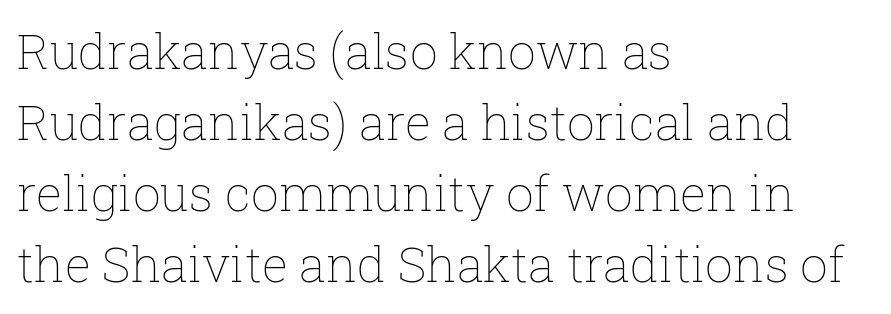
{"italic": "no", "bold": "no", "weight": "thin", "width": "normal", "stroke_contrast": "low", "x_height": "medium", "monospaced": "no", "underline": "no", "align": "left", "line_spacing": "normal", "line_spacing_ratio": 1.45, "letter_spacing": "normal", "letter_spacing_em": 0.0, "glyph_px": 49}
